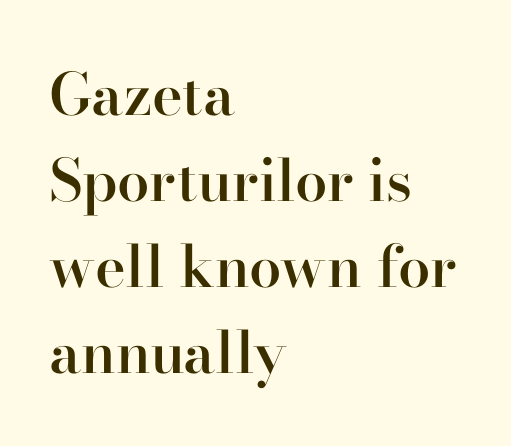
These lines are set flush left with a ragged right edge. Each row of text sits above clean, open space. Students, this is semibold: more ink than regular, less than bold. A typesetter would call this proportional, since set widths differ per character. The font family rendered here belongs to the serif group. This is the regular roman posture of the typeface.
